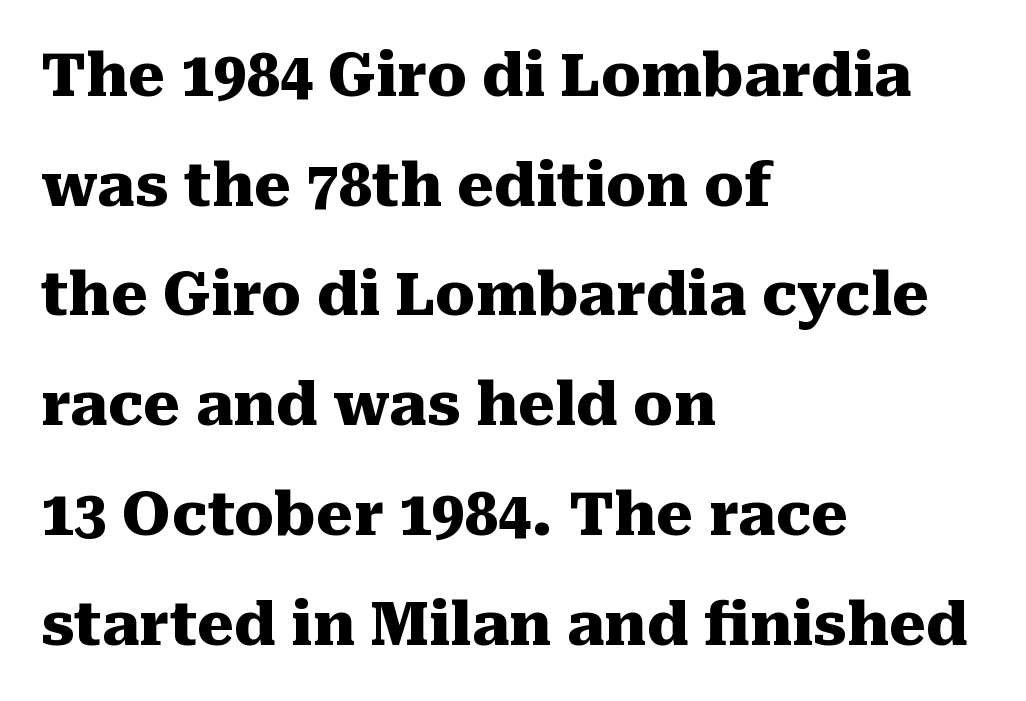
Q: Is the text bold? A: Yes.
Q: Is the text italic (slanted)? A: No, it is upright.
Q: Is the typeface a serif or a sans-serif typeface? A: Serif.
Q: Is the text underlined? A: No.
Q: How is the paragraph aligned? A: Left-aligned.
Q: Is the spacing between letters normal or unusually wide? A: Normal.
Q: Width (condensed, normal, or wide)? A: Normal.
Q: Stroke contrast? A: Medium.
Q: x-height? A: Medium.
Q: Monospaced? A: No.
